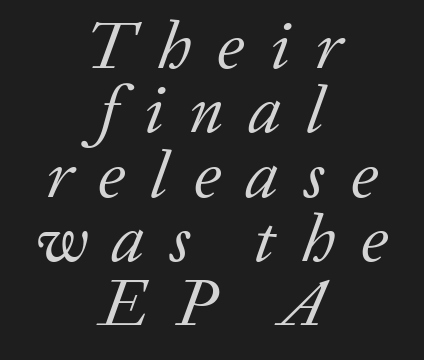
Q: Is the text bold? A: No.
Q: Is the text italic (slanted)? A: Yes, it leans right by about 20 degrees.
Q: Is the typeface a serif or a sans-serif typeface? A: Serif.
Q: Is the text underlined? A: No.
Q: How is the paragraph aligned? A: Centered.
Q: Is the spacing between letters normal or unusually wide? A: Unusually wide.
Q: Is the spacing between lines tight, normal or loose? A: Tight.
Q: Width (condensed, normal, or wide)? A: Normal.
Q: Stroke contrast? A: Low.
Q: x-height? A: Medium.
Q: Monospaced? A: No.
